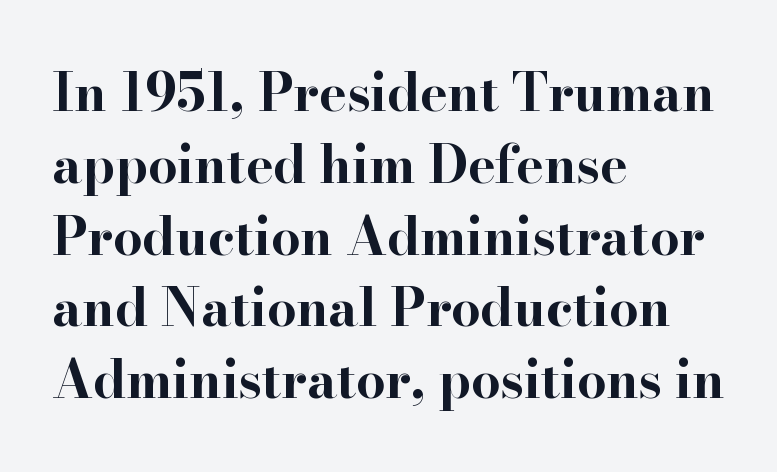
The image shows 52 px bold, wide serif type, upright; set left-aligned, normal line spacing (1.38x), normal letter spacing, not underlined; high stroke contrast and a small x-height.
